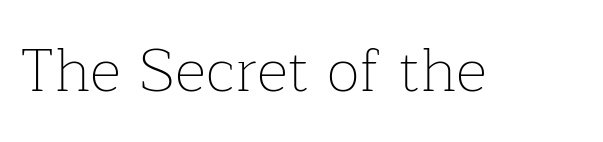
Every stem runs plumb, perpendicular to the baseline. Letters have the restrained weight of plain body copy at most. Nobody touched the tracking dial on this one. Look at the bottom of the vertical strokes: they flare into serifs here.
